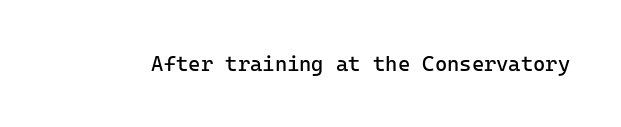
{"italic": "no", "bold": "no", "underline": "no", "letter_spacing": "normal", "letter_spacing_em": 0.0, "glyph_px": 21}
